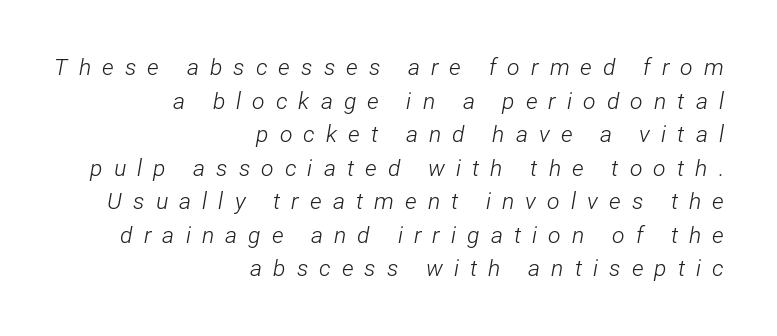
{"italic": "yes", "lean": "right", "slant_degrees": 12, "bold": "no", "underline": "no", "align": "right", "line_spacing": "normal", "line_spacing_ratio": 1.46, "letter_spacing": "wide", "letter_spacing_em": 0.48, "glyph_px": 23}
